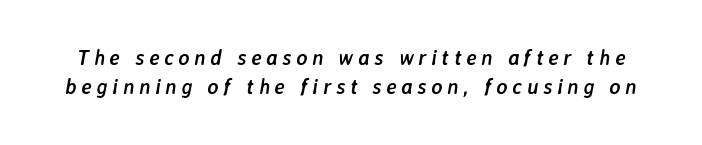
Q: Is the text bold? A: Yes.
Q: Is the text italic (slanted)? A: Yes, it leans right by about 7 degrees.
Q: Is the text underlined? A: No.
Q: Is the spacing between letters normal or unusually wide? A: Unusually wide.
Q: Is the spacing between lines tight, normal or loose? A: Normal.
